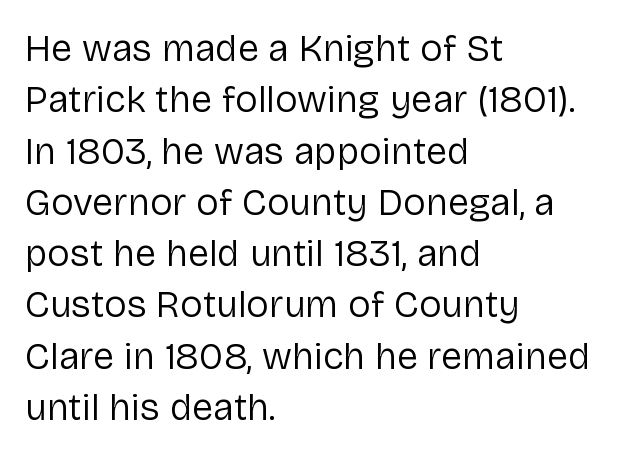
The image shows 38 px regular-weight sans-serif type, upright; set left-aligned, normal line spacing (1.35x), normal letter spacing, not underlined; low stroke contrast and a medium x-height.
